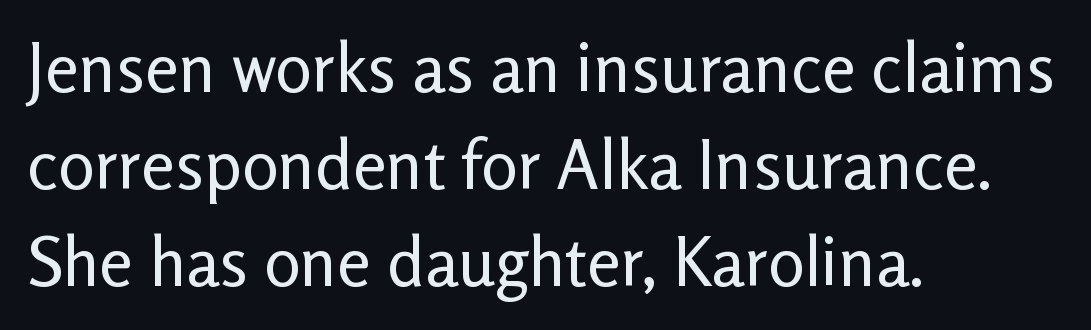
{"serif": "no", "italic": "no", "bold": "no", "weight": "regular", "width": "normal", "stroke_contrast": "low", "x_height": "medium", "monospaced": "no", "underline": "no", "align": "left", "line_spacing": "normal", "line_spacing_ratio": 1.43, "letter_spacing": "normal", "letter_spacing_em": 0.0, "glyph_px": 68}
